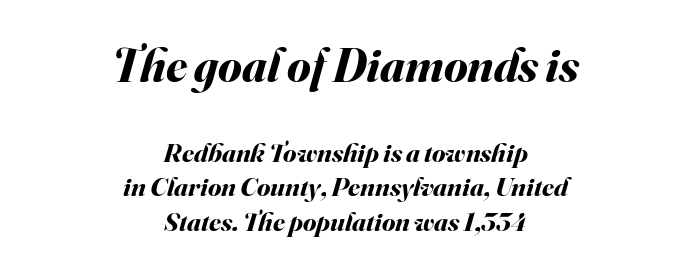
{"italic": "yes", "lean": "right", "slant_degrees": 16, "bold": "yes", "weight": "bold", "width": "normal", "stroke_contrast": "medium", "x_height": "small", "monospaced": "no", "underline": "no", "align": "center", "line_spacing": "normal", "line_spacing_ratio": 1.28, "letter_spacing": "normal", "letter_spacing_em": 0.0, "larger_block": "first", "size_ratio": 1.78, "glyph_px": 48}
